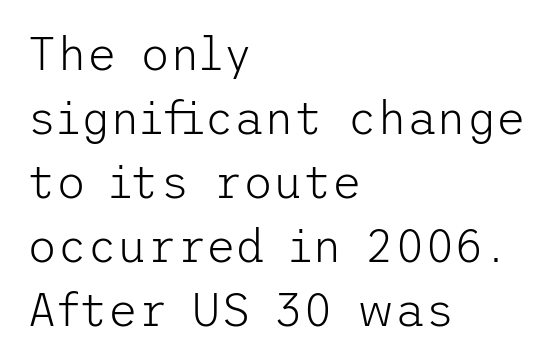
Q: Is the text bold? A: No.
Q: Is the text italic (slanted)? A: No, it is upright.
Q: Is the typeface a serif or a sans-serif typeface? A: Sans-serif.
Q: Is the text underlined? A: No.
Q: How is the paragraph aligned? A: Left-aligned.
Q: Is the spacing between letters normal or unusually wide? A: Normal.
Q: Is the spacing between lines tight, normal or loose? A: Normal.
Q: Width (condensed, normal, or wide)? A: Normal.
Q: Stroke contrast? A: Low.
Q: x-height? A: Medium.
